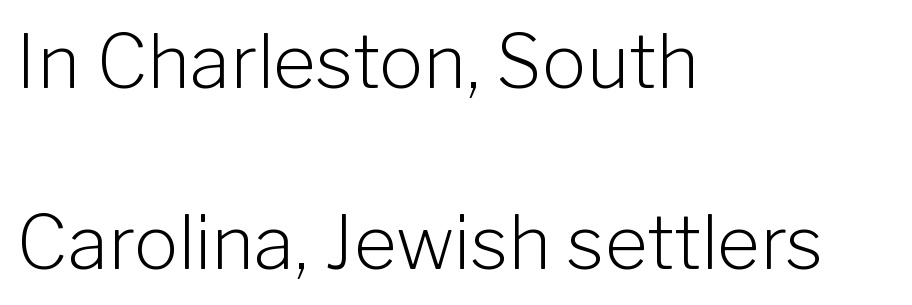
Quick note: not italic, upright. The face used here is proportionally spaced, like ordinary book or web type. The baseline area is clear. Letters have the restrained weight of plain body copy at most.
